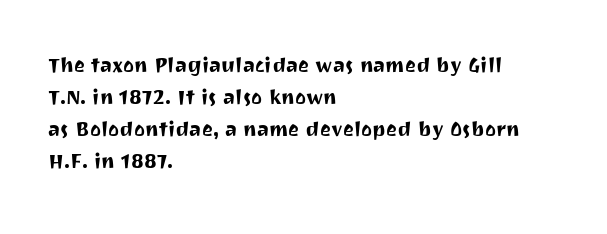
Standard letterfit; no display-style spreading of the glyphs. The string is rendered with underlining switched off. Compared with a centered layout, this one pins lines to the left instead. Vertical strokes here are truly vertical.
